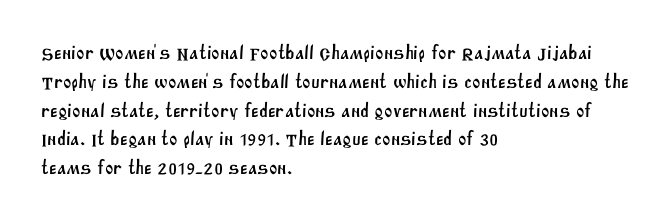
Q: Is the text underlined? A: No.
Q: How is the paragraph aligned? A: Left-aligned.
Q: Is the spacing between letters normal or unusually wide? A: Normal.
Q: Is the spacing between lines tight, normal or loose? A: Normal.
